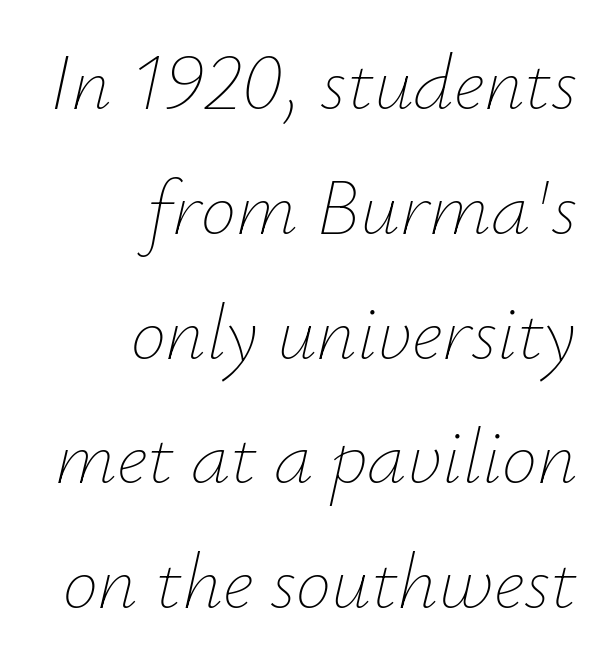
{"italic": "yes", "lean": "right", "slant_degrees": 12, "bold": "no", "weight": "thin", "width": "normal", "stroke_contrast": "low", "x_height": "small", "monospaced": "no", "underline": "no", "align": "right", "line_spacing": "normal", "line_spacing_ratio": 1.58, "letter_spacing": "normal", "letter_spacing_em": 0.0, "glyph_px": 79}
